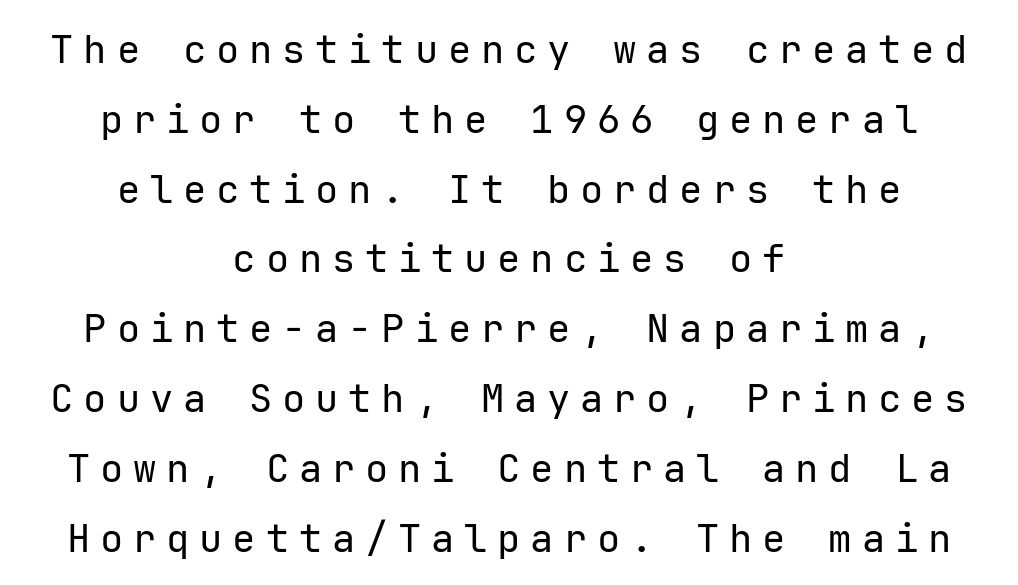
Q: Is the text bold? A: No.
Q: Is the text italic (slanted)? A: No, it is upright.
Q: Is the typeface a serif or a sans-serif typeface? A: Sans-serif.
Q: Is the text underlined? A: No.
Q: How is the paragraph aligned? A: Centered.
Q: Is the spacing between letters normal or unusually wide? A: Unusually wide.
Q: Width (condensed, normal, or wide)? A: Normal.
Q: Stroke contrast? A: Low.
Q: x-height? A: Medium.
